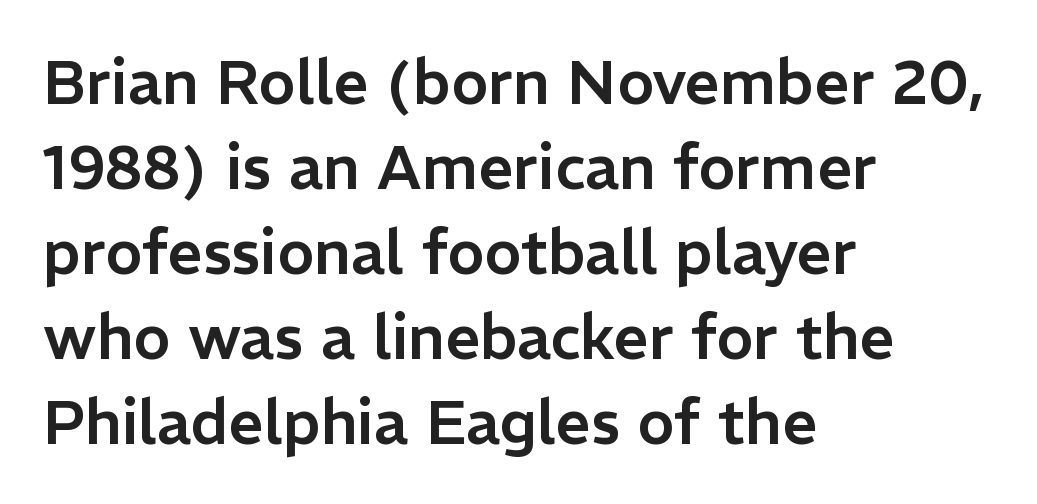
The image shows 62 px sans-serif type, upright; set left-aligned, normal line spacing (1.37x), normal letter spacing, not underlined; low stroke contrast and a medium x-height.
